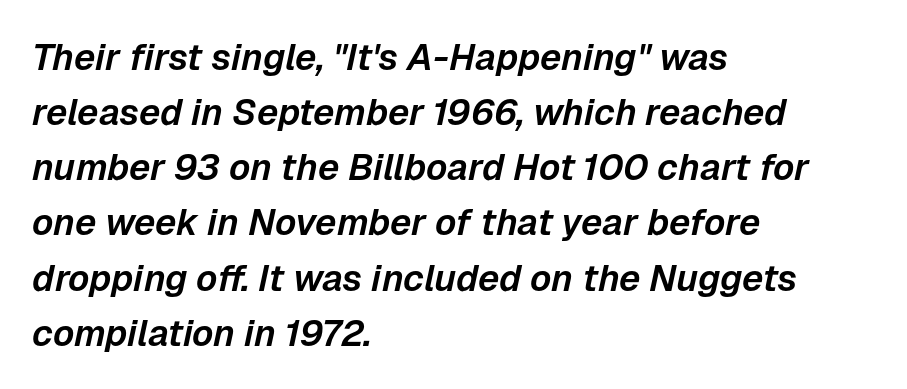
Q: Is the text italic (slanted)? A: Yes, it leans right by about 12 degrees.
Q: Is the text underlined? A: No.
Q: How is the paragraph aligned? A: Left-aligned.
Q: Is the spacing between letters normal or unusually wide? A: Normal.
Q: Is the spacing between lines tight, normal or loose? A: Normal.
Q: Width (condensed, normal, or wide)? A: Normal.
Q: Stroke contrast? A: Low.
Q: x-height? A: Medium.
Q: Monospaced? A: No.
